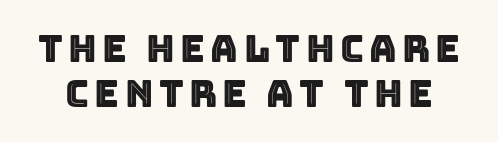
{"italic": "no", "width": "normal", "x_height": "large", "monospaced": "no", "underline": "no", "line_spacing_ratio": 1.18, "glyph_px": 38}
